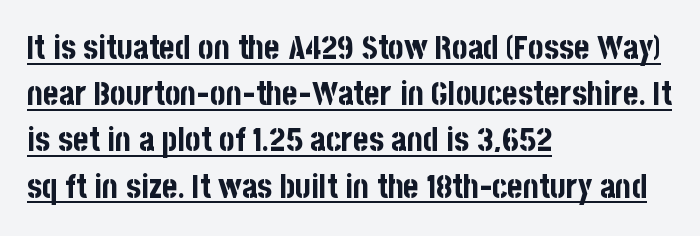
Q: Is the text bold? A: Yes.
Q: Is the text italic (slanted)? A: No, it is upright.
Q: Is the typeface a serif or a sans-serif typeface? A: Sans-serif.
Q: Is the text underlined? A: Yes.
Q: How is the paragraph aligned? A: Left-aligned.
Q: Is the spacing between letters normal or unusually wide? A: Normal.
Q: Is the spacing between lines tight, normal or loose? A: Normal.
Q: Width (condensed, normal, or wide)? A: Condensed.
Q: Stroke contrast? A: Low.
Q: x-height? A: Large.
Q: Monospaced? A: No.
